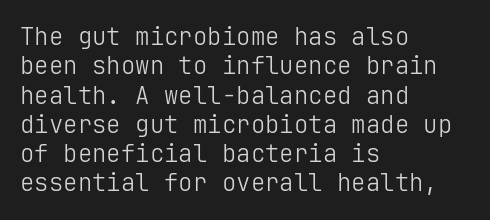
{"italic": "no", "bold": "no", "underline": "no", "align": "left", "line_spacing_ratio": 1.22, "letter_spacing": "normal", "letter_spacing_em": 0.0, "glyph_px": 24}
